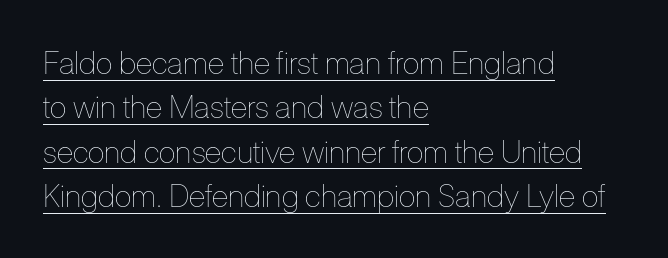
Leading matches the norm, producing a regular column. A light-to-regular cut is what we see here. The lines in this sample share a left origin and differ only in where they stop. Like a heading marked for emphasis, these lines bear an underscore. Notice how the stems are strictly vertical — no italics here.
